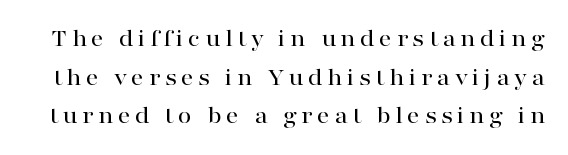
Q: Is the text italic (slanted)? A: No, it is upright.
Q: Is the text underlined? A: No.
Q: Is the spacing between lines tight, normal or loose? A: Normal.
